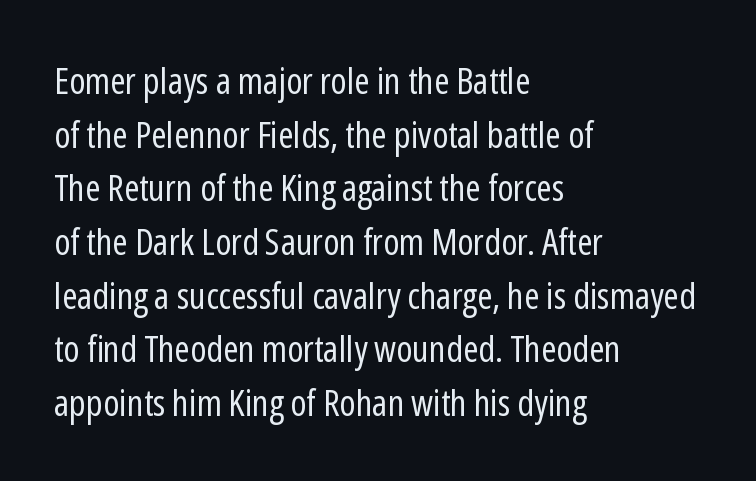
To sum up the face: it is a sans, with no serifs. The lines in this sample share a left origin and differ only in where they stop. Spacing verdict: proportional, widths tailored to each character. Horizontal bands of white between lines are of average thickness. Anything drawn beneath the words? Only blank space.
